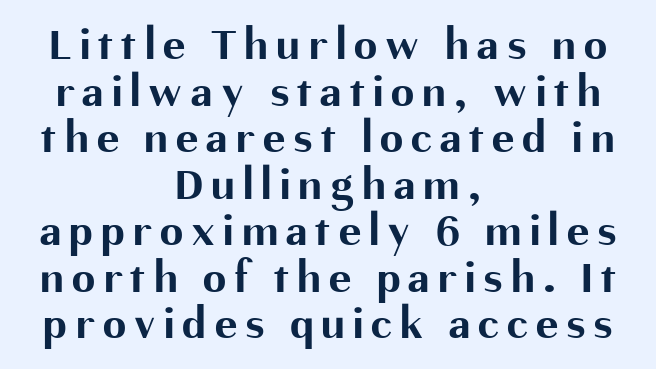
{"serif": "no", "italic": "no", "bold": "yes", "weight": "bold", "width": "normal", "stroke_contrast": "medium", "x_height": "medium", "monospaced": "no", "underline": "no", "align": "center", "line_spacing": "tight", "line_spacing_ratio": 0.99, "glyph_px": 47}
